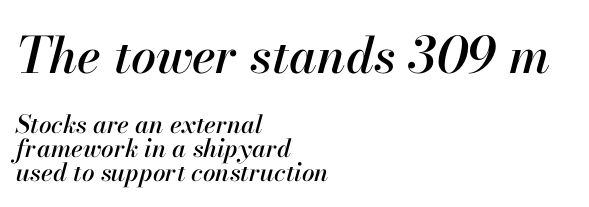
{"italic": "yes", "lean": "right", "slant_degrees": 13, "width": "normal", "stroke_contrast": "high", "x_height": "small", "monospaced": "no", "underline": "no", "align": "left", "line_spacing": "tight", "line_spacing_ratio": 0.96, "letter_spacing": "normal", "letter_spacing_em": 0.0, "larger_block": "first", "size_ratio": 2.0, "glyph_px": 50}
